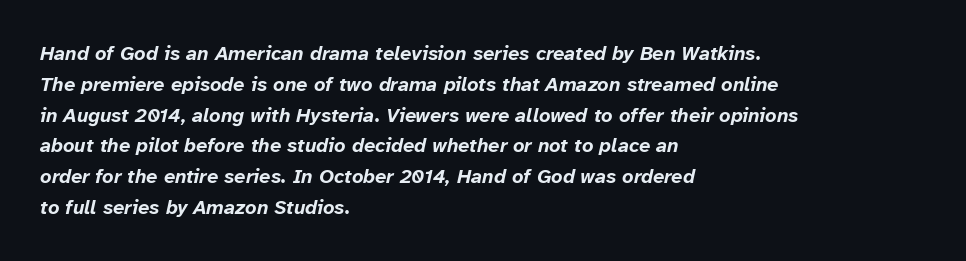
The image shows 20 px bold type, italic (leaning right); set left-aligned, normal line spacing (1.54x), normal letter spacing, not underlined.
